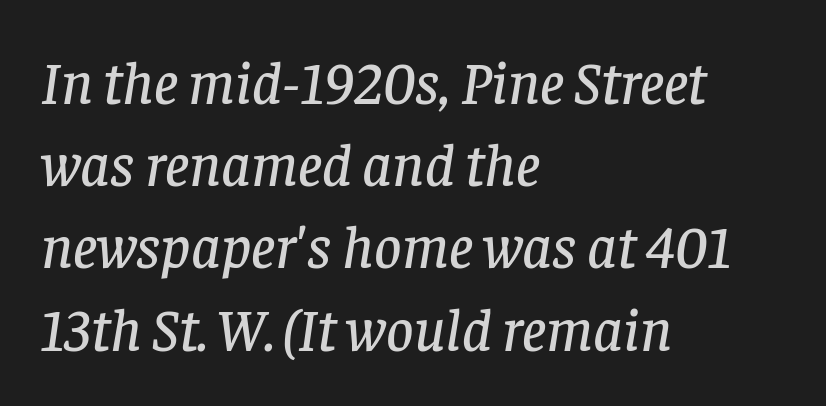
The image shows 60 px serif type, italic (leaning right); set left-aligned, normal line spacing (1.37x), normal letter spacing, not underlined; low stroke contrast and a large x-height.
